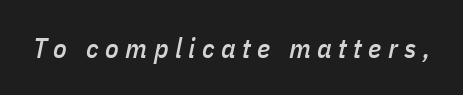
Emphasis-style slanted type is in use. A typesetter would call this heavily tracked-out type. The passage shown is typed in a proportional face where columns would drift. Has an underline been added? It has not.
